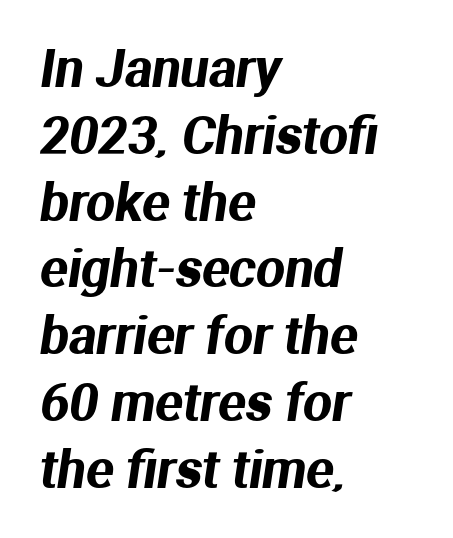
The rag falls on the right side of this text block. A typesetter would call this zero additional tracking. The face used here is proportionally spaced, like ordinary book or web type. The lines sit at an ordinary, default distance from one another. A typesetter would label this face a sans.
